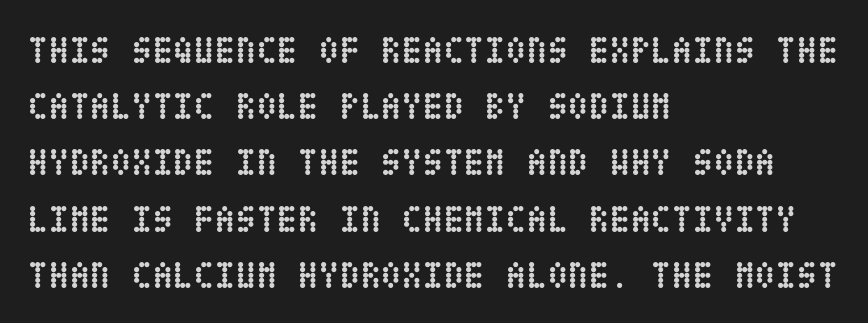
Look at the stroke-to-counter ratio: heavy, a bold. The space beneath each line is pristine and unruled. Summary of vertical rhythm: regular, with standard interline spacing. All the whitespace from short lines collects on the right. It's the straight-up-and-down kind of type. How are the letters spaced? Ordinarily, with no added tracking.
